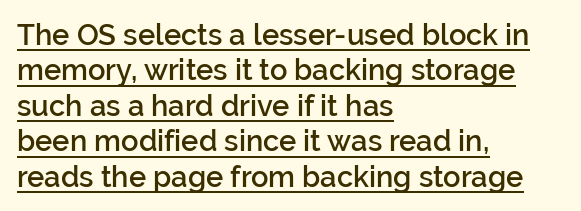
Tracking here is standard; glyphs follow each other at the usual distance. I'd call this a sans setting — the letters go barefoot. It's the straight-up-and-down kind of type. The strokes are fattened partway — semibold, not bold. Think of a printed novel: that variable character pitch is what you see here.
